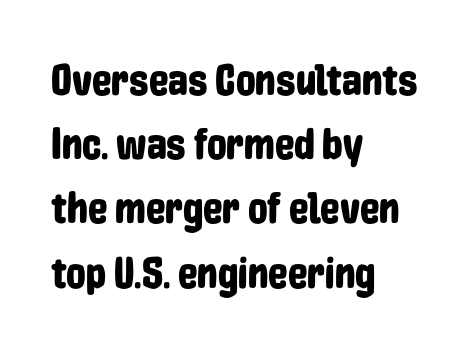
These lines are set flush left with a ragged right edge. The type is set solid horizontally, with unmodified tracking. The glyphs are unaccompanied by any horizontal stroke below them. Every character sits straight up, as roman type does.
